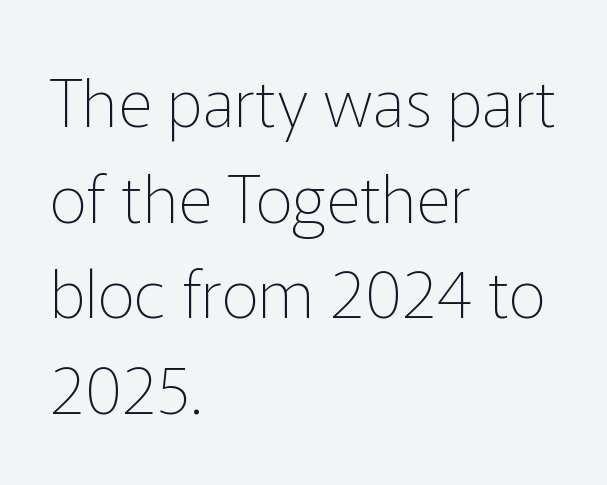
{"serif": "no", "italic": "no", "bold": "no", "weight": "thin", "width": "normal", "stroke_contrast": "low", "x_height": "medium", "monospaced": "no", "underline": "no", "align": "left", "line_spacing": "normal", "line_spacing_ratio": 1.45, "letter_spacing": "normal", "letter_spacing_em": 0.0, "glyph_px": 66}
